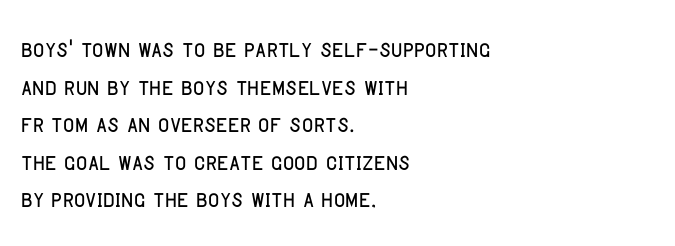
The image shows 31 px condensed sans-serif type, upright; set left-aligned, line spacing 1.21x, normal letter spacing, not underlined; low stroke contrast and a large x-height.
